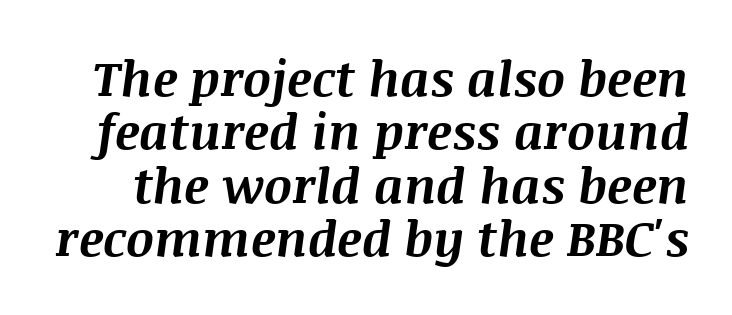
Q: Is the text bold? A: Yes.
Q: Is the text italic (slanted)? A: Yes, it leans right by about 8 degrees.
Q: Is the text underlined? A: No.
Q: Is the spacing between letters normal or unusually wide? A: Normal.
Q: Is the spacing between lines tight, normal or loose? A: Tight.
Q: Width (condensed, normal, or wide)? A: Normal.
Q: Stroke contrast? A: Medium.
Q: x-height? A: Large.
Q: Monospaced? A: No.
